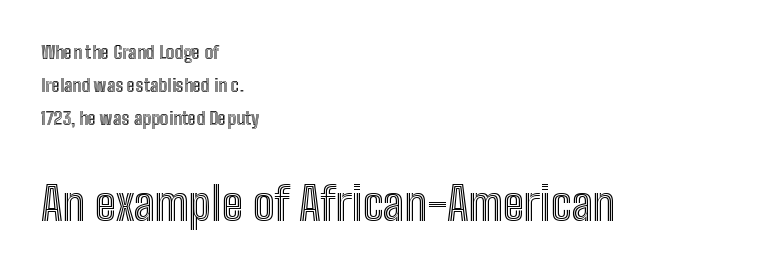
Notice how the passage keeps a crisp vertical edge on the left only. Here the second block reads like a headline and the first like body copy. This is roman type, the default non-slanted kind. The space beneath each line is pristine and unruled. The letters advance in unequal steps, a hallmark of proportional type. Short note: letters normally spaced.
